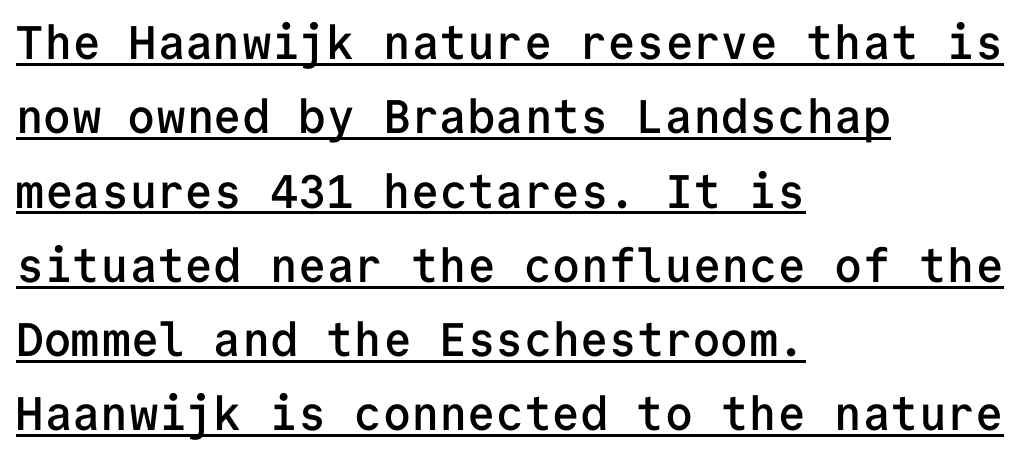
{"serif": "no", "italic": "no", "bold": "semi", "weight": "semibold", "width": "normal", "stroke_contrast": "low", "x_height": "medium", "monospaced": "yes", "underline": "yes", "align": "left", "line_spacing": "normal", "line_spacing_ratio": 1.58, "letter_spacing": "normal", "letter_spacing_em": 0.0, "glyph_px": 47}
